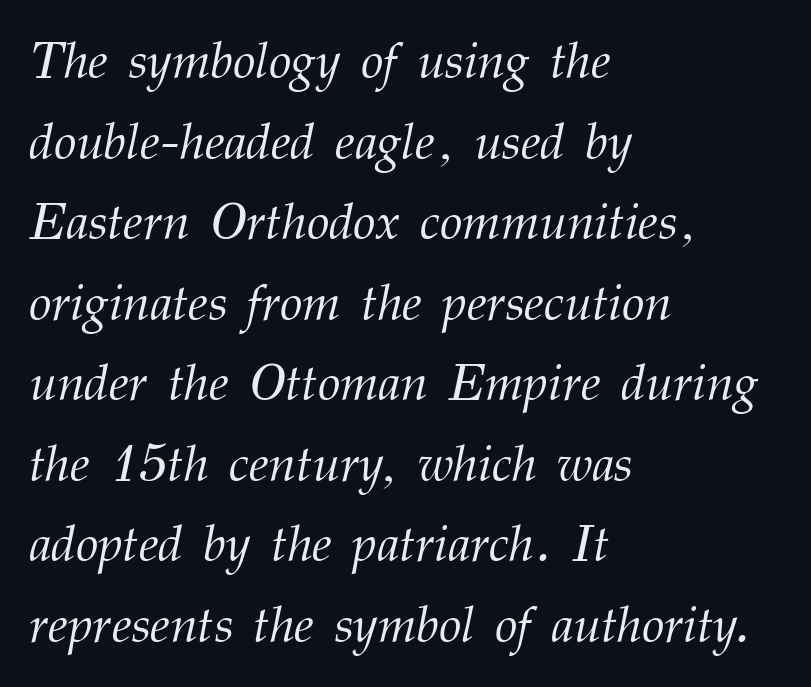
{"serif": "yes", "italic": "yes", "lean": "right", "slant_degrees": 12, "bold": "no", "weight": "light", "width": "normal", "stroke_contrast": "medium", "x_height": "medium", "monospaced": "no", "underline": "no", "align": "left", "line_spacing": "normal", "line_spacing_ratio": 1.58, "letter_spacing": "normal", "letter_spacing_em": 0.0, "glyph_px": 51}
